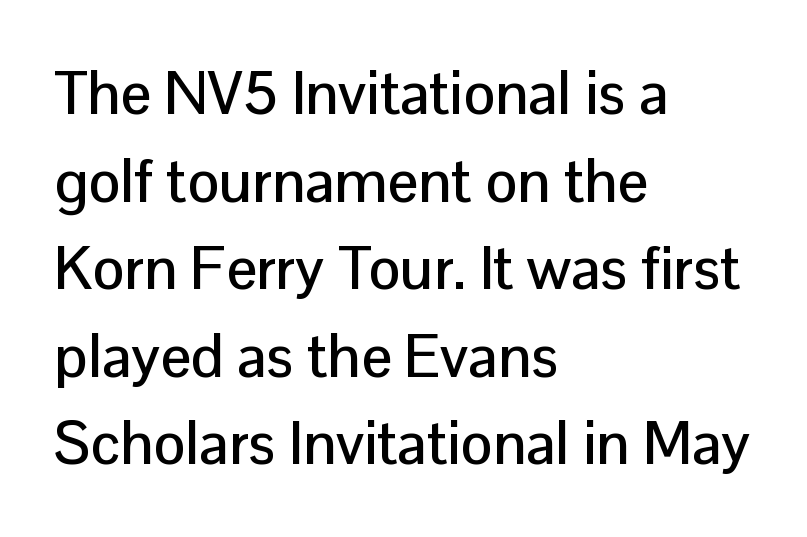
{"serif": "no", "italic": "no", "width": "normal", "stroke_contrast": "low", "x_height": "medium", "monospaced": "no", "underline": "no", "align": "left", "line_spacing": "normal", "line_spacing_ratio": 1.46, "letter_spacing": "normal", "letter_spacing_em": 0.0, "glyph_px": 60}
